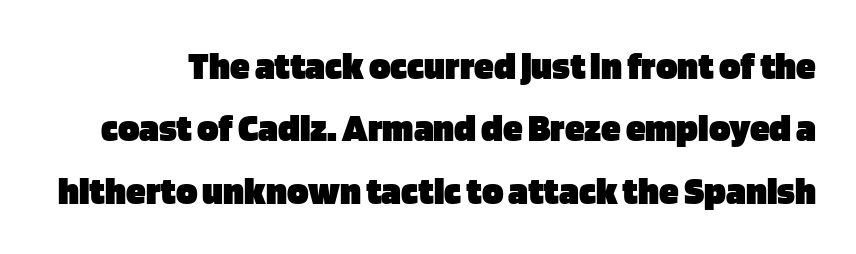
Q: Is the text bold? A: Yes.
Q: Is the text italic (slanted)? A: No, it is upright.
Q: Is the typeface a serif or a sans-serif typeface? A: Sans-serif.
Q: Is the text underlined? A: No.
Q: Is the spacing between letters normal or unusually wide? A: Normal.
Q: Is the spacing between lines tight, normal or loose? A: Normal.
Q: Width (condensed, normal, or wide)? A: Normal.
Q: Stroke contrast? A: Low.
Q: x-height? A: Large.
Q: Monospaced? A: No.
